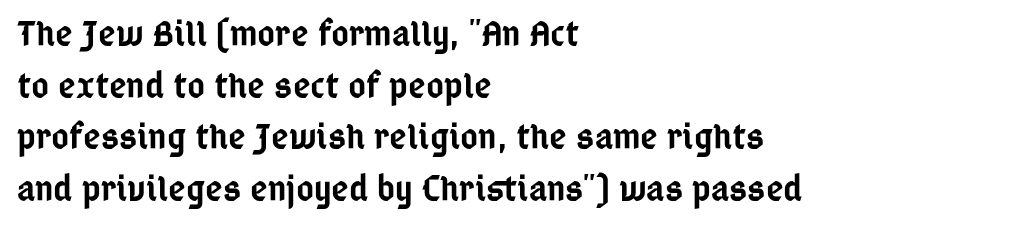
The type sits square on the baseline with zero lean. Reading down the block, your eye returns to a fixed left position each line. A normal amount of white space separates one row of letters from the next. Caption: standard tracking, unaltered.
